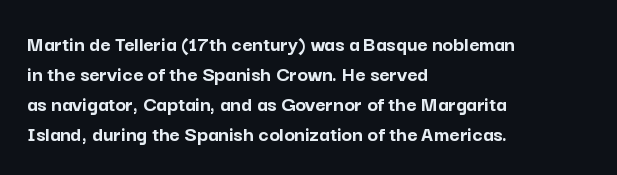
{"italic": "no", "bold": "yes", "underline": "no", "align": "left", "line_spacing": "normal", "line_spacing_ratio": 1.36, "letter_spacing": "normal", "letter_spacing_em": 0.0, "glyph_px": 22}
